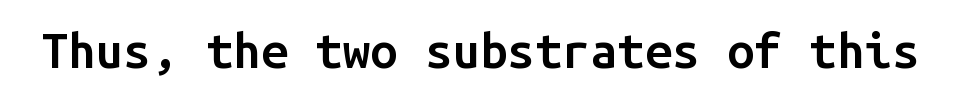
Plain, unruled lines of type. Does the weight exceed regular? Yes, but only to semibold. These lines are rendered in a fixed-pitch font. Check where the strokes stop: nothing finishes them off — pure sans. Style check: upright.
